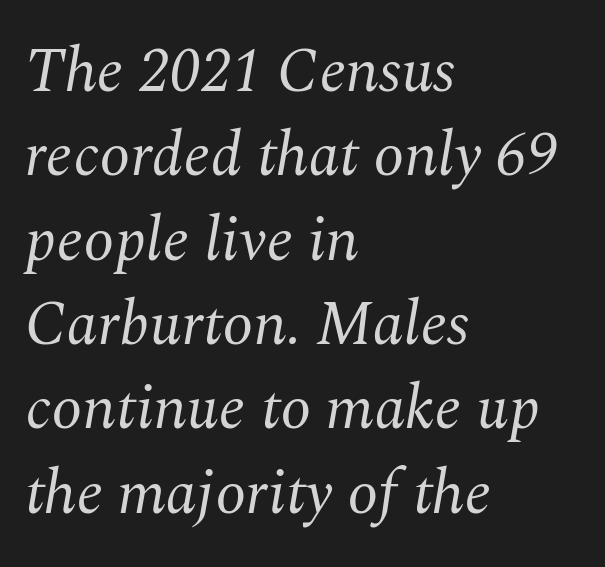
{"serif": "yes", "italic": "yes", "lean": "right", "slant_degrees": 10, "bold": "no", "weight": "regular", "width": "normal", "stroke_contrast": "medium", "x_height": "medium", "monospaced": "no", "underline": "no", "align": "left", "line_spacing": "normal", "line_spacing_ratio": 1.36, "letter_spacing": "normal", "letter_spacing_em": 0.0, "glyph_px": 62}
